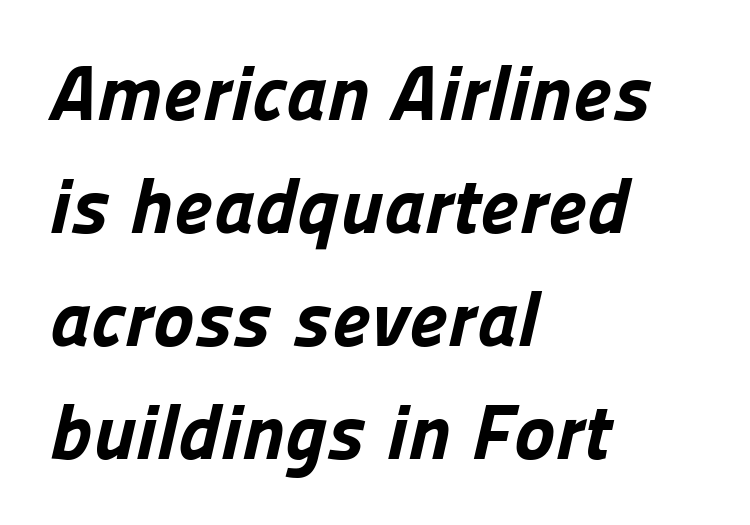
Rule under the text: the space is simply empty. The letters are bold, with thick, heavy strokes. The lines in this sample share a left origin and differ only in where they stop. Tracking value appears to be zero — textbook default spacing.
